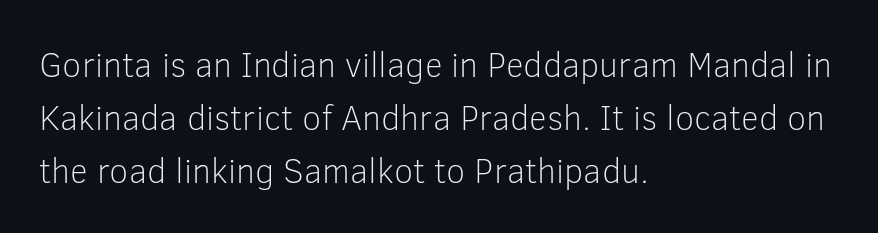
The image shows 35 px light sans-serif type, upright; set left-aligned, normal line spacing (1.52x), normal letter spacing, not underlined; low stroke contrast and a medium x-height.
